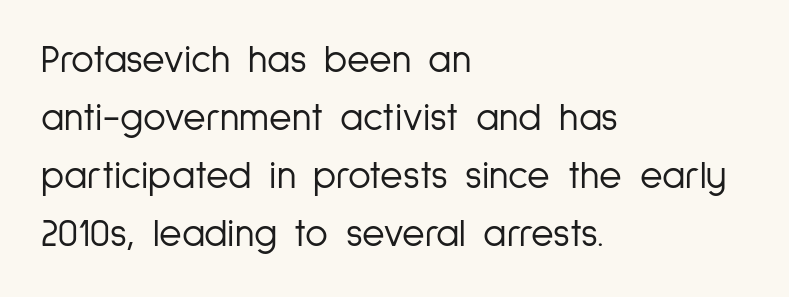
The designer left line spacing at the default. Tall strokes in this sample are plumb rather than angled. Descenders hang freely into open space. The rag falls on the right side of this text block. Here the glyphs are tracked normally, forming tight word shapes.
